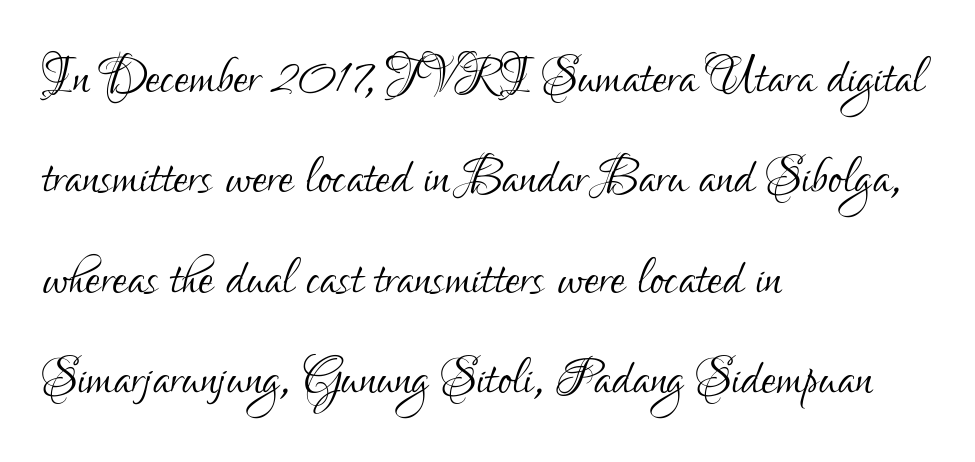
Q: Is the text bold? A: No.
Q: Is the text italic (slanted)? A: Yes.
Q: Is the typeface a serif or a sans-serif typeface? A: Sans-serif.
Q: Is the text underlined? A: No.
Q: How is the paragraph aligned? A: Left-aligned.
Q: Is the spacing between letters normal or unusually wide? A: Normal.
Q: Is the spacing between lines tight, normal or loose? A: Normal.
Q: Width (condensed, normal, or wide)? A: Condensed.
Q: Stroke contrast? A: Low.
Q: x-height? A: Small.
Q: Monospaced? A: No.
